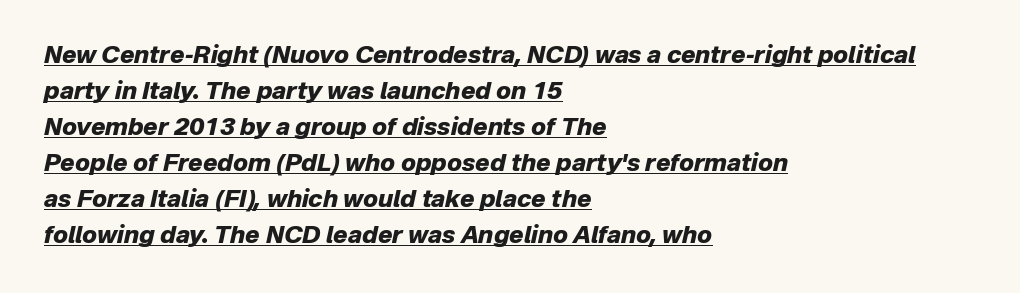
The image shows 24 px bold type, italic (leaning right); set left-aligned, normal line spacing (1.5x), normal letter spacing, underlined.
